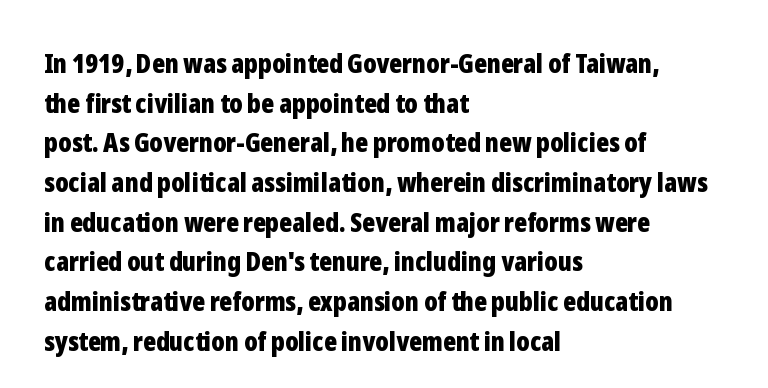
The image shows 27 px bold type, upright; set left-aligned, normal line spacing (1.47x), normal letter spacing, not underlined.
